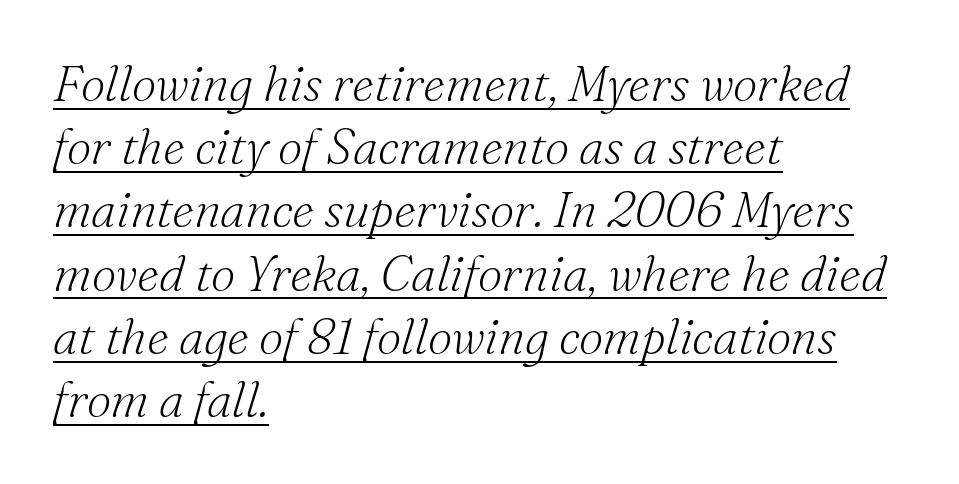
The image shows 49 px light serif type, italic (leaning right); set left-aligned, normal line spacing (1.29x), normal letter spacing, underlined; medium stroke contrast and a small x-height.
